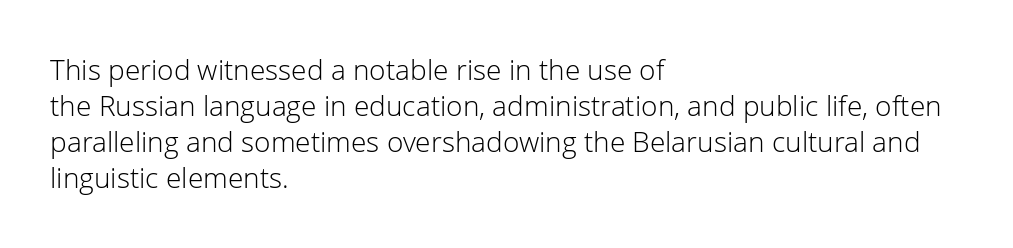
{"serif": "no", "italic": "no", "bold": "no", "weight": "light", "width": "normal", "stroke_contrast": "low", "x_height": "medium", "monospaced": "no", "underline": "no", "align": "left", "line_spacing": "normal", "line_spacing_ratio": 1.29, "letter_spacing": "normal", "letter_spacing_em": 0.0, "glyph_px": 28}
